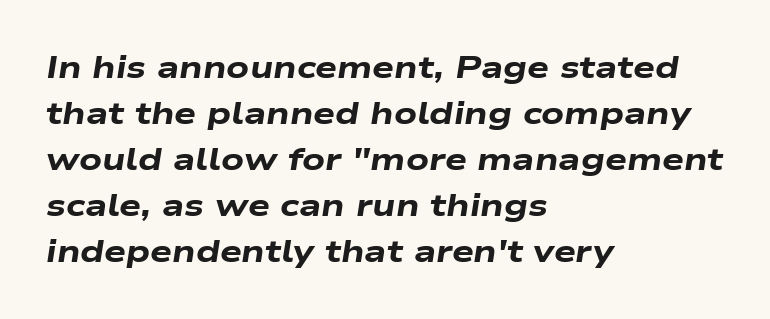
{"italic": "yes", "lean": "right", "slant_degrees": 9, "bold": "yes", "weight": "heavy", "width": "wide", "stroke_contrast": "low", "x_height": "medium", "monospaced": "no", "underline": "no", "align": "left", "line_spacing": "normal", "line_spacing_ratio": 1.48, "letter_spacing": "normal", "letter_spacing_em": 0.0, "glyph_px": 31}
